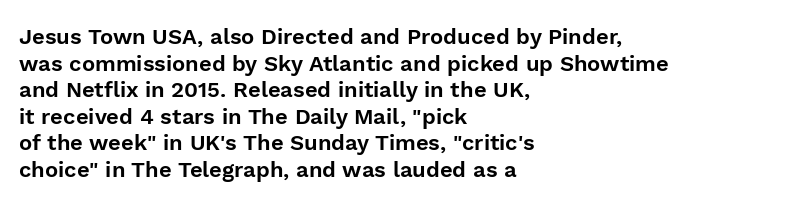
The image shows 22 px text type, upright; set left-aligned, line spacing 1.21x, normal letter spacing, not underlined.
